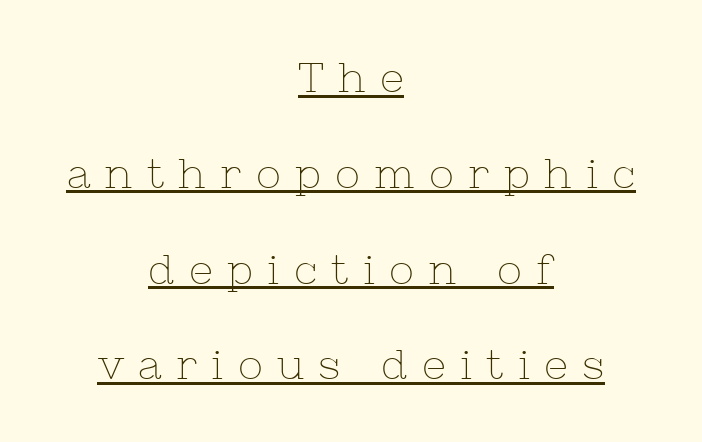
Q: Is the text bold? A: No.
Q: Is the text italic (slanted)? A: No, it is upright.
Q: Is the typeface a serif or a sans-serif typeface? A: Serif.
Q: Is the text underlined? A: Yes.
Q: How is the paragraph aligned? A: Centered.
Q: Is the spacing between letters normal or unusually wide? A: Unusually wide.
Q: Is the spacing between lines tight, normal or loose? A: Loose.
Q: Width (condensed, normal, or wide)? A: Normal.
Q: Stroke contrast? A: Low.
Q: x-height? A: Medium.
Q: Monospaced? A: No.
